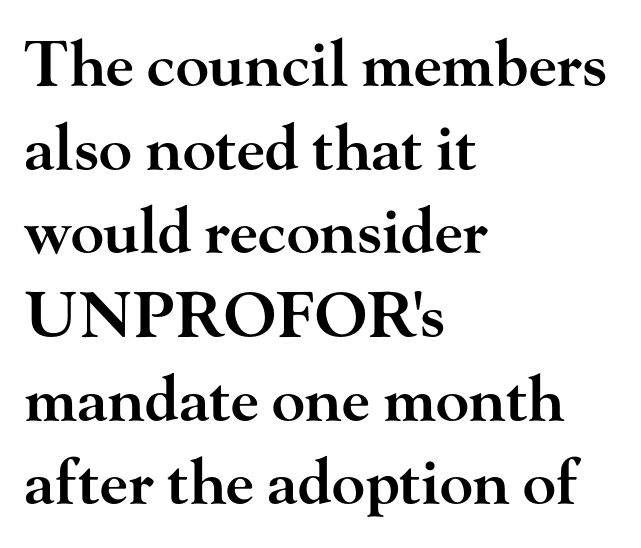
The image shows 62 px semibold, wide serif type, upright; set left-aligned, normal line spacing (1.35x), normal letter spacing, not underlined; high stroke contrast and a small x-height.
